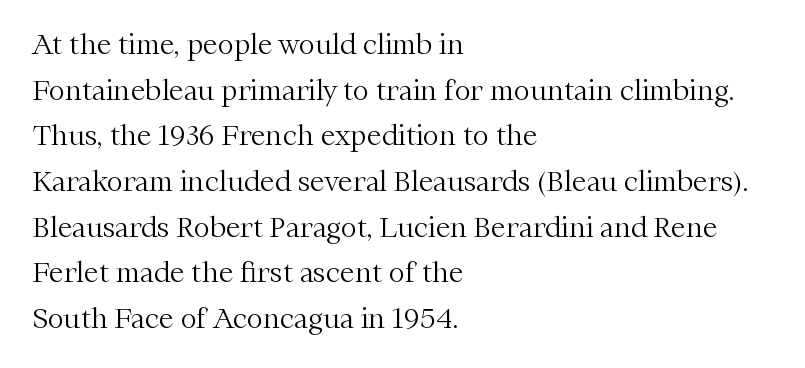
The image shows 27 px text type, upright; set left-aligned, normal line spacing (1.69x), normal letter spacing, not underlined.
